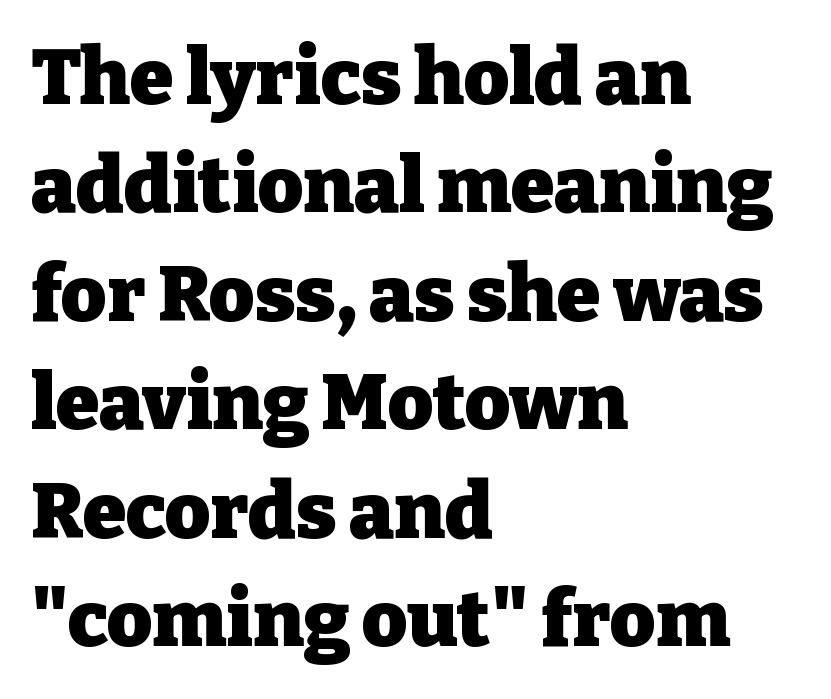
You can tell from the footed stems that serif type was used. Thick stems and heavy bowls — unmistakably bold. The line-height multiplier appears to be the usual default. The rendering uses natural spacing where letterforms have individual widths. The face used here is rendered with its standard letterfit.
